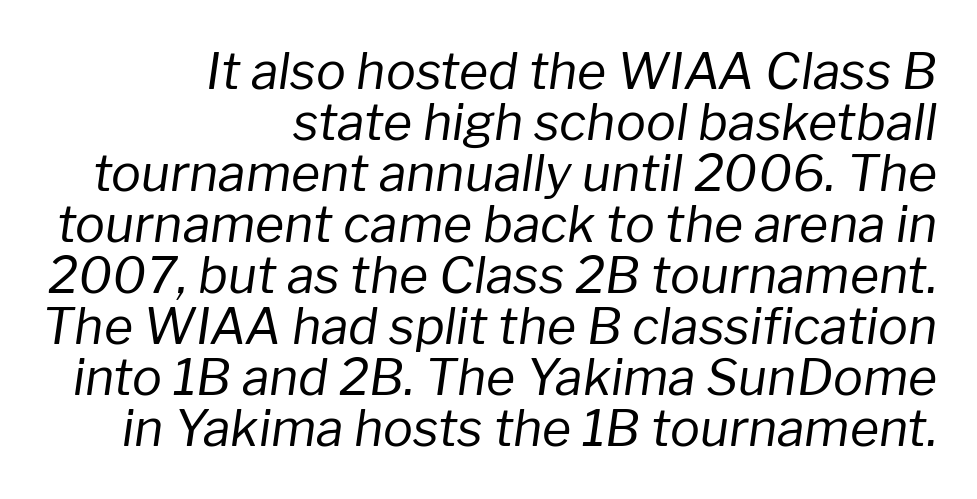
{"italic": "yes", "lean": "right", "slant_degrees": 8, "bold": "no", "weight": "regular", "width": "normal", "stroke_contrast": "low", "x_height": "medium", "monospaced": "no", "underline": "no", "align": "right", "line_spacing": "tight", "line_spacing_ratio": 1.02, "letter_spacing": "normal", "letter_spacing_em": 0.0, "glyph_px": 50}
